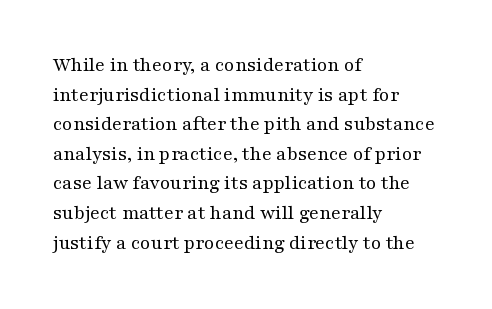
{"italic": "no", "bold": "no", "underline": "no", "align": "left", "line_spacing": "normal", "line_spacing_ratio": 1.48, "letter_spacing": "normal", "letter_spacing_em": 0.0, "glyph_px": 20}
